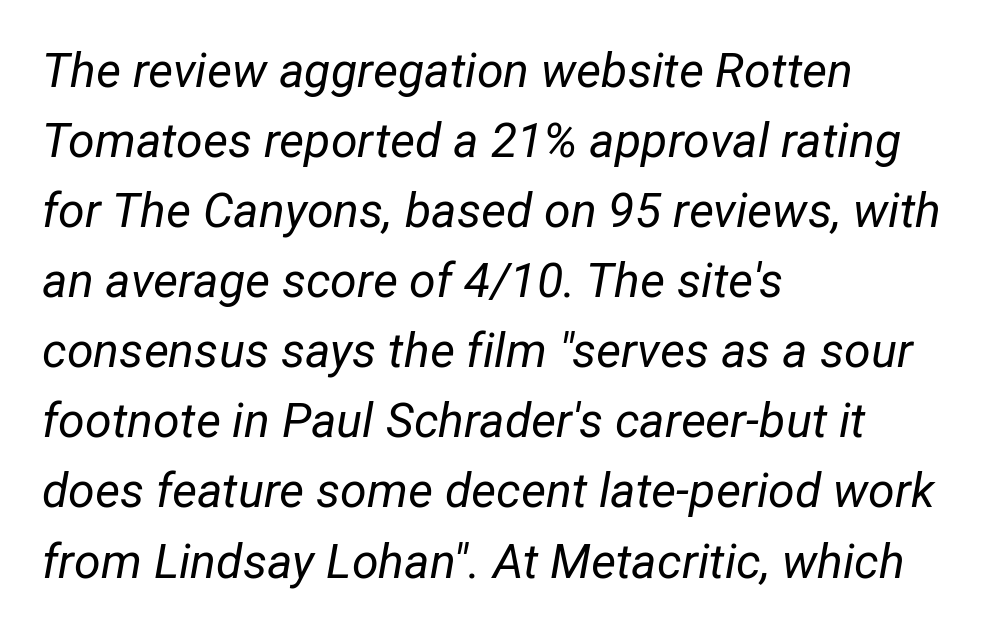
Nothing heavy about these letters — not bold at all. Glyph-to-glyph distance matches everyday printed text. Glance below the letters and you will spot only blank space. This sample has the flowing, uneven cadence of proportional lettering. Compared with a centered layout, this one pins lines to the left instead.
